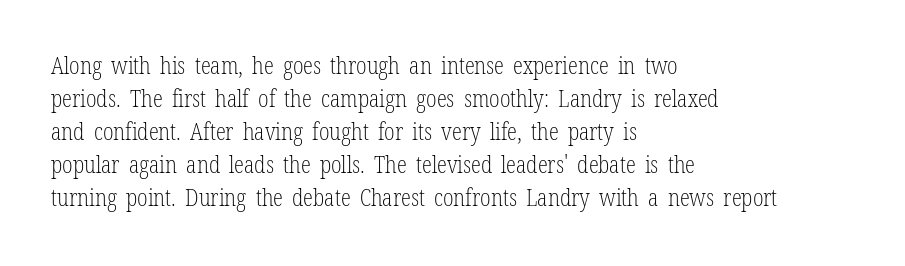
{"italic": "no", "bold": "no", "underline": "no", "align": "left", "line_spacing": "normal", "line_spacing_ratio": 1.44, "letter_spacing": "normal", "letter_spacing_em": 0.0, "glyph_px": 23}
